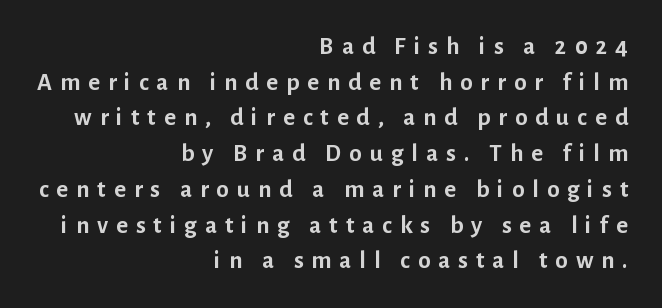
The image shows 25 px bold type, upright; set right-aligned, normal line spacing (1.43x), unusually wide letter spacing (+0.32 em), not underlined.
